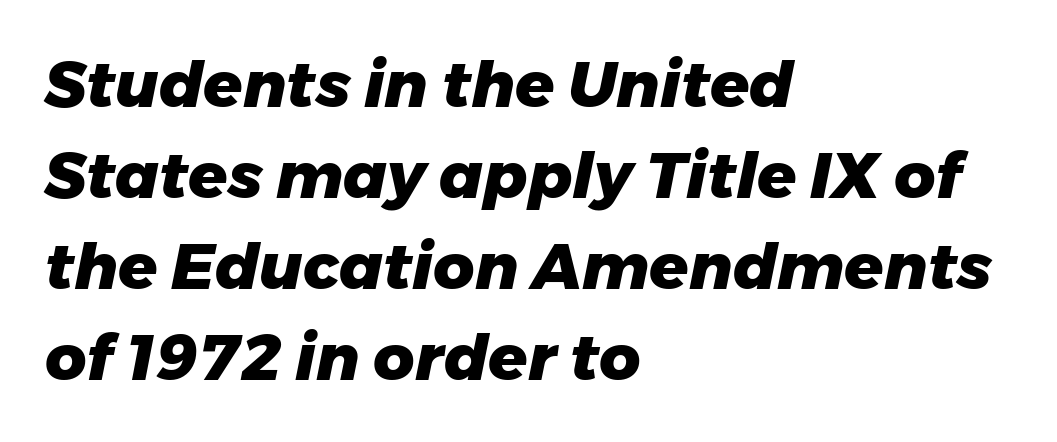
Nothing unusual about the tracking: characters are spaced as the font intends. The glyphs are unaccompanied by any horizontal stroke below them. One glance says typical: line gaps are just what's usual. Each letter keeps its own natural width here, so spacing adapts to shape. Line beginnings align vertically; line endings do not.
